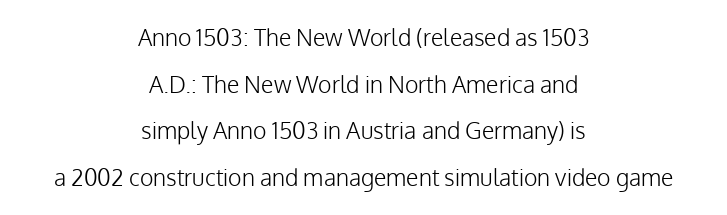
Italic? Not at all — the glyphs are vertical. Spacing between characters is what you'd get straight out of the box. Just letters on the line, the space beneath them empty. Does the copy run flush right? No — it is centered line by line.
